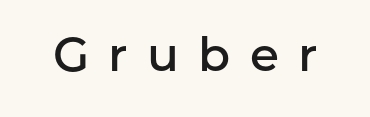
Q: Is the text bold? A: Semi-bold.
Q: Is the text italic (slanted)? A: No, it is upright.
Q: Is the typeface a serif or a sans-serif typeface? A: Sans-serif.
Q: Is the text underlined? A: No.
Q: Is the spacing between letters normal or unusually wide? A: Unusually wide.
Q: Width (condensed, normal, or wide)? A: Normal.
Q: Stroke contrast? A: Low.
Q: x-height? A: Medium.
Q: Monospaced? A: No.
